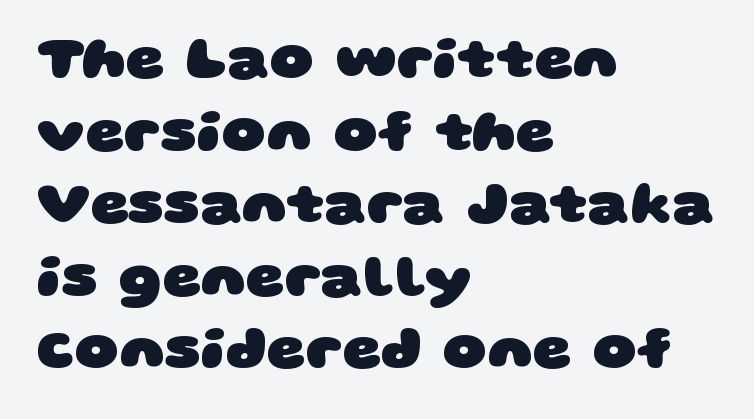
The lines are quadded left. Students, note that the glyphs here touch the page at normal intervals. Descenders hang freely into open space. Heft: maximum for text — a bold.
